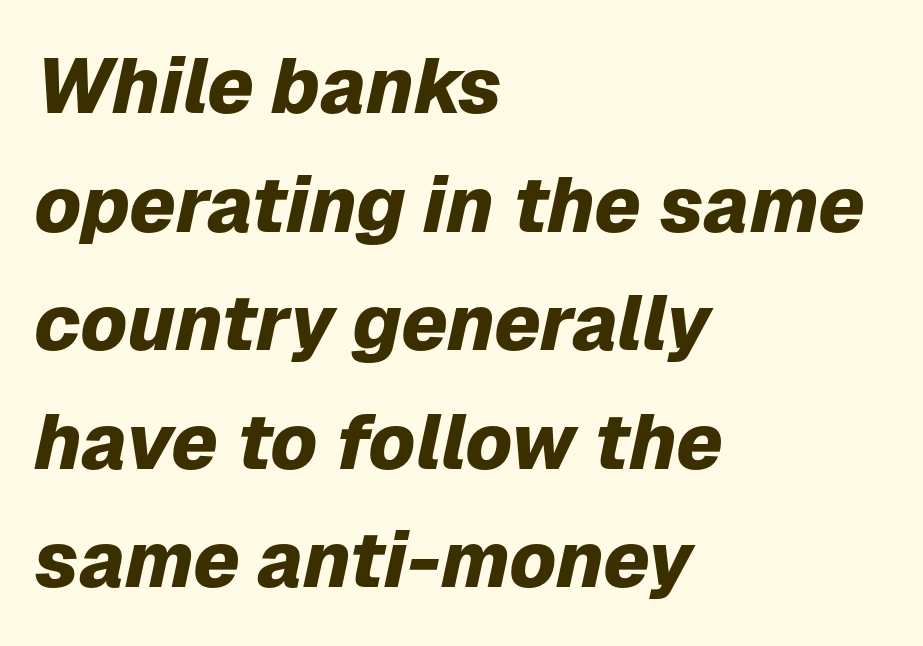
Q: Is the text bold? A: Yes.
Q: Is the text italic (slanted)? A: Yes, it leans right by about 12 degrees.
Q: Is the text underlined? A: No.
Q: How is the paragraph aligned? A: Left-aligned.
Q: Is the spacing between letters normal or unusually wide? A: Normal.
Q: Is the spacing between lines tight, normal or loose? A: Normal.
Q: Width (condensed, normal, or wide)? A: Normal.
Q: Stroke contrast? A: Low.
Q: x-height? A: Medium.
Q: Monospaced? A: No.
